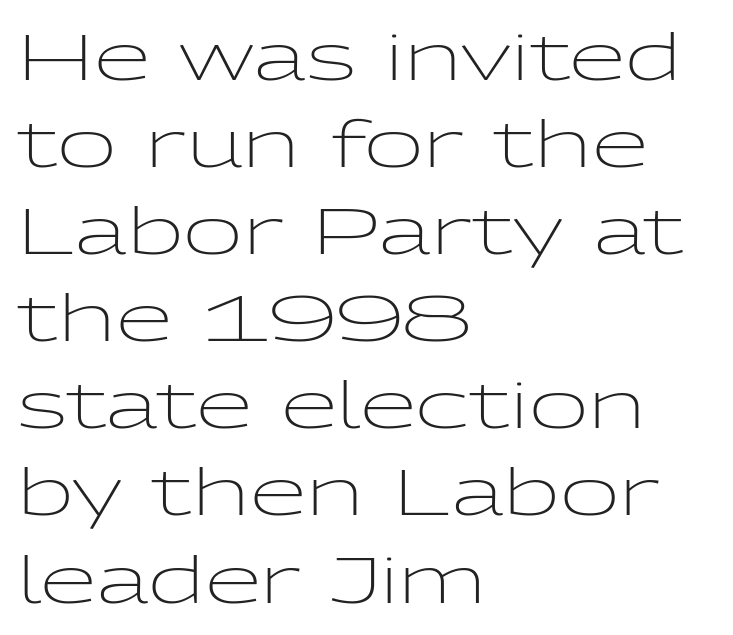
{"serif": "no", "italic": "no", "bold": "no", "weight": "light", "width": "wide", "stroke_contrast": "low", "x_height": "medium", "monospaced": "no", "underline": "no", "align": "left", "line_spacing": "normal", "line_spacing_ratio": 1.34, "letter_spacing": "normal", "letter_spacing_em": 0.0, "glyph_px": 65}
